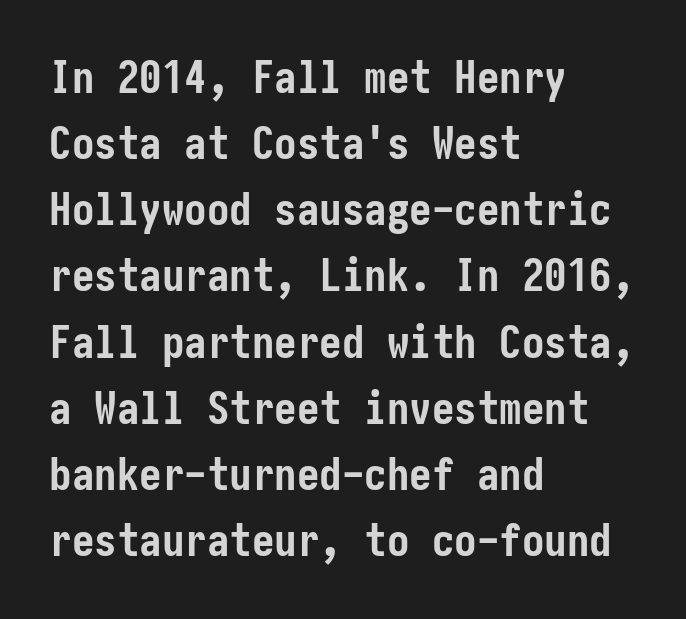
Every character sits straight up, as roman type does. Stroke terminals: plain, sans-serif. Plenty of ink on the page — the face is bold. Plain, unruled lines of type. Each word holds together tightly as a unit, with standard inter-letter gaps. Successive baselines arrive at the customary interval.
